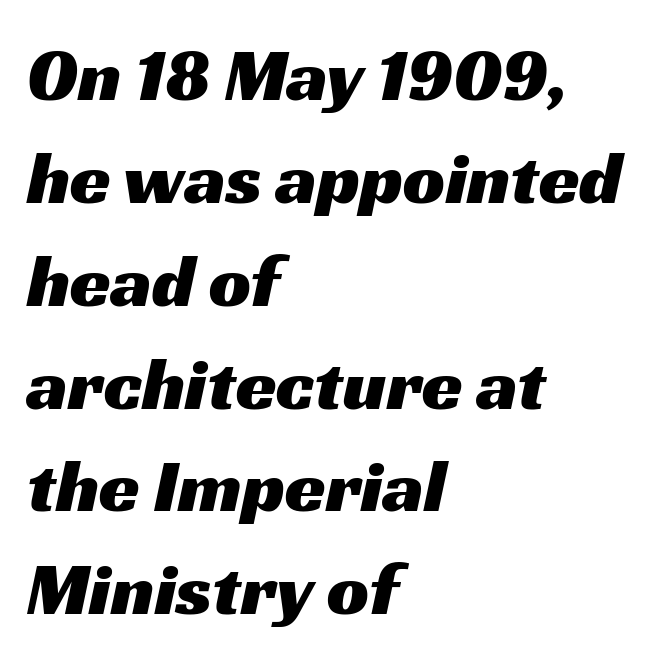
The passage shown is not underscored anywhere. Notice how descenders clear the ascenders below comfortably — that's standard leading. Casual observation: everything's shoved over to the left. The letters advance in unequal steps, a hallmark of proportional type.
